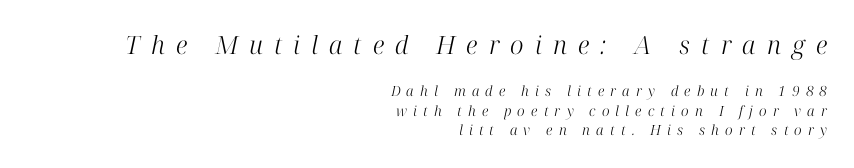
The image shows 25 px text type, italic (leaning right); set right-aligned, normal line spacing (1.38x), unusually wide letter spacing (+0.44 em), not underlined; the first (top) block is 1.79x larger.
